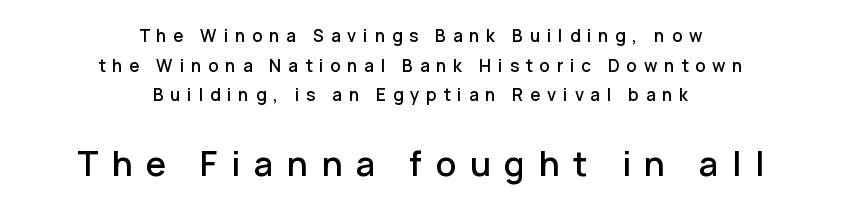
{"serif": "no", "italic": "no", "width": "normal", "stroke_contrast": "low", "x_height": "medium", "monospaced": "no", "underline": "no", "align": "center", "line_spacing_ratio": 1.75, "letter_spacing": "wide", "letter_spacing_em": 0.4, "larger_block": "second", "size_ratio": 2.0, "glyph_px": 34}
